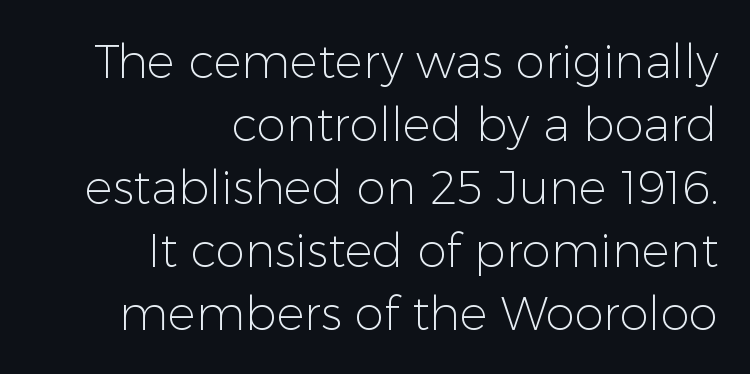
Is the letter spacing exaggerated? No — it looks like the ordinary default. Does the leading feel generous? No, just average. Each letter keeps its own natural width here, so spacing adapts to shape. A typesetter would mark this as roman, not italic.
